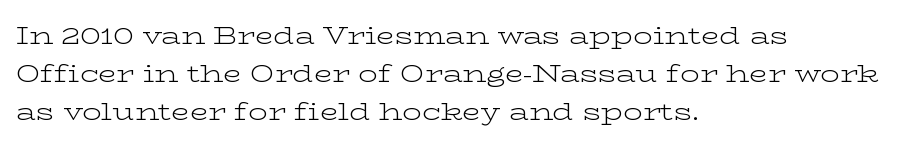
Q: Is the text bold? A: No.
Q: Is the text italic (slanted)? A: No, it is upright.
Q: Is the text underlined? A: No.
Q: How is the paragraph aligned? A: Left-aligned.
Q: Is the spacing between letters normal or unusually wide? A: Normal.
Q: Is the spacing between lines tight, normal or loose? A: Normal.
